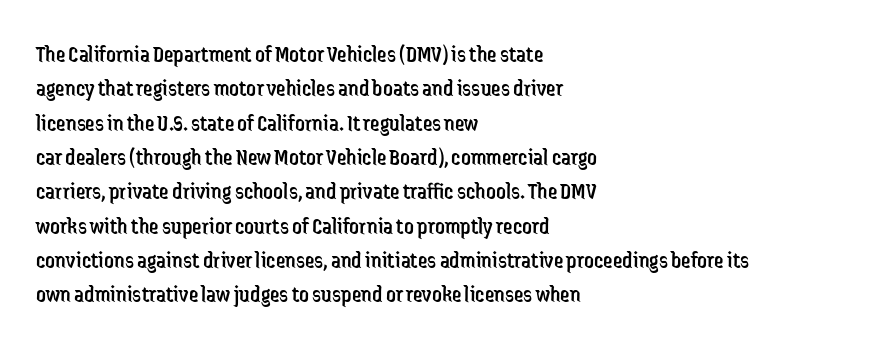
The image shows 24 px text type, upright; set left-aligned, normal line spacing (1.43x), normal letter spacing, not underlined.
